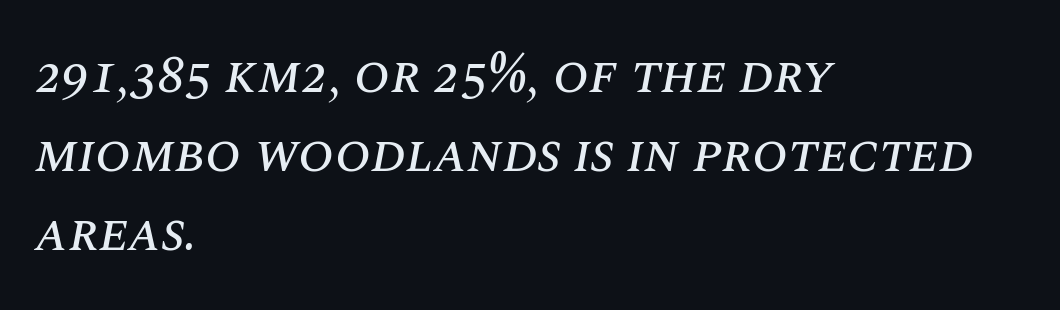
{"italic": "yes", "lean": "right", "slant_degrees": 10, "width": "normal", "stroke_contrast": "medium", "x_height": "large", "monospaced": "no", "underline": "no", "align": "left", "line_spacing": "normal", "line_spacing_ratio": 1.49, "letter_spacing": "normal", "letter_spacing_em": 0.0, "glyph_px": 53}
